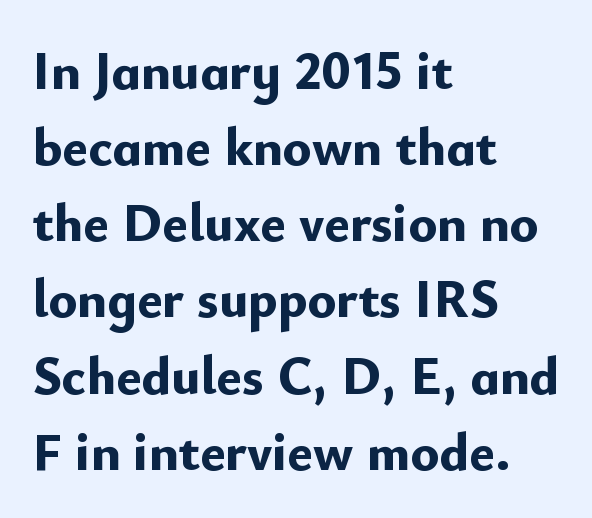
{"serif": "no", "italic": "no", "bold": "yes", "weight": "bold", "width": "normal", "stroke_contrast": "low", "x_height": "small", "monospaced": "no", "underline": "no", "align": "left", "line_spacing": "normal", "line_spacing_ratio": 1.41, "letter_spacing": "normal", "letter_spacing_em": 0.0, "glyph_px": 54}
